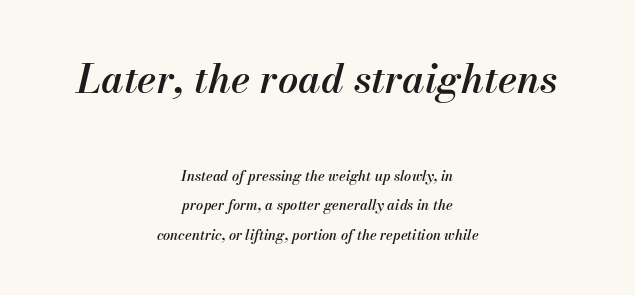
{"italic": "yes", "lean": "right", "slant_degrees": 13, "bold": "semi", "weight": "semibold", "width": "normal", "stroke_contrast": "medium", "x_height": "small", "monospaced": "no", "underline": "no", "align": "center", "line_spacing": "loose", "line_spacing_ratio": 2.12, "letter_spacing": "normal", "letter_spacing_em": 0.0, "larger_block": "first", "size_ratio": 2.86, "glyph_px": 40}
